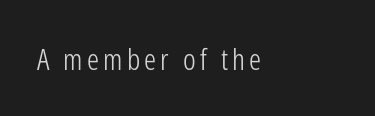
{"serif": "no", "italic": "no", "bold": "no", "weight": "light", "width": "condensed", "stroke_contrast": "low", "x_height": "medium", "monospaced": "no", "underline": "no", "align": "left", "glyph_px": 30}
